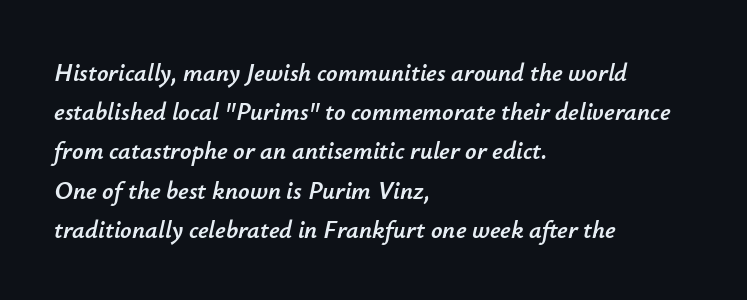
{"italic": "yes", "lean": "right", "slant_degrees": 12, "underline": "no", "align": "left", "line_spacing": "normal", "line_spacing_ratio": 1.57, "letter_spacing": "normal", "letter_spacing_em": 0.0, "glyph_px": 25}
